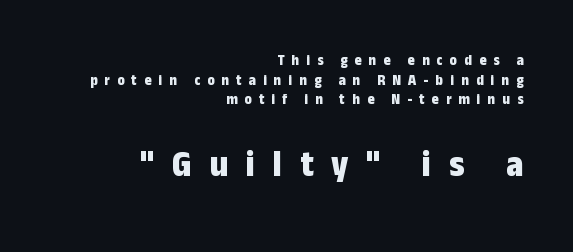
Q: Is the text bold? A: Yes.
Q: Is the text italic (slanted)? A: No, it is upright.
Q: Is the typeface a serif or a sans-serif typeface? A: Sans-serif.
Q: Is the text underlined? A: No.
Q: How is the paragraph aligned? A: Right-aligned.
Q: Is the spacing between letters normal or unusually wide? A: Unusually wide.
Q: Is the spacing between lines tight, normal or loose? A: Normal.
Q: Which block of text is set in a larger size, the first (top) or the second (bottom)? A: The second (bottom) one.
Q: Width (condensed, normal, or wide)? A: Condensed.
Q: Stroke contrast? A: Low.
Q: x-height? A: Medium.
Q: Monospaced? A: No.
